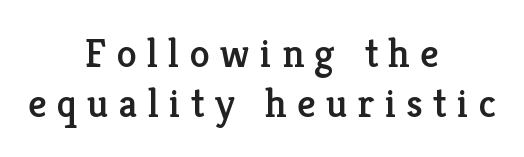
The image shows 41 px serif type, upright; set centered, line spacing 1.23x, unusually wide letter spacing (+0.25 em), not underlined; low stroke contrast and a medium x-height.
